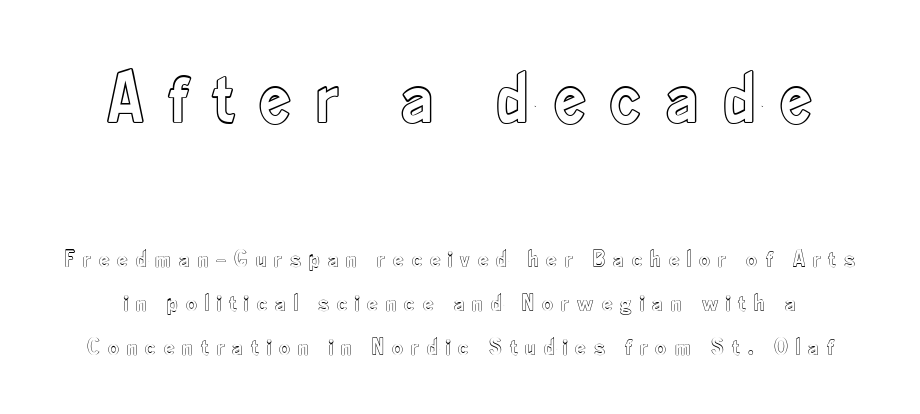
{"italic": "no", "width": "condensed", "x_height": "small", "monospaced": "no", "underline": "no", "line_spacing_ratio": 1.82, "letter_spacing": "wide", "letter_spacing_em": 0.32, "larger_block": "first", "size_ratio": 3.04, "glyph_px": 73}
